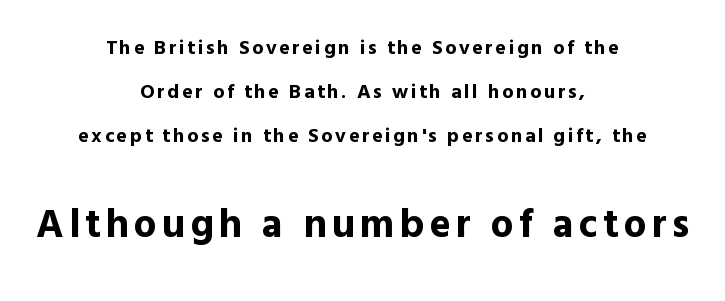
{"serif": "no", "italic": "no", "bold": "yes", "weight": "bold", "width": "normal", "x_height": "medium", "monospaced": "no", "underline": "no", "align": "center", "line_spacing": "loose", "line_spacing_ratio": 2.19, "larger_block": "second", "size_ratio": 2.0, "glyph_px": 40}
